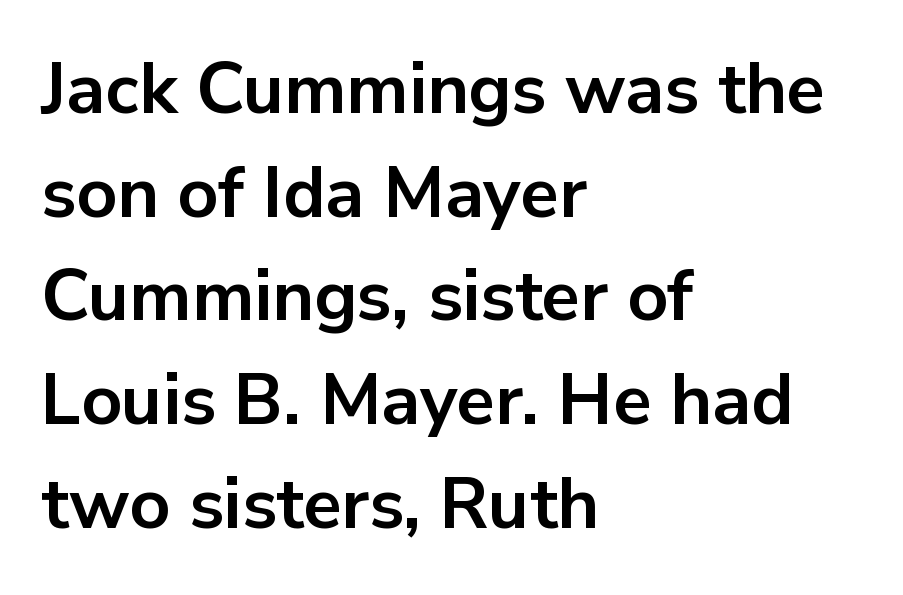
{"serif": "no", "italic": "no", "bold": "yes", "weight": "bold", "width": "normal", "stroke_contrast": "low", "x_height": "medium", "monospaced": "no", "underline": "no", "align": "left", "line_spacing": "normal", "line_spacing_ratio": 1.46, "letter_spacing": "normal", "letter_spacing_em": 0.0, "glyph_px": 71}
